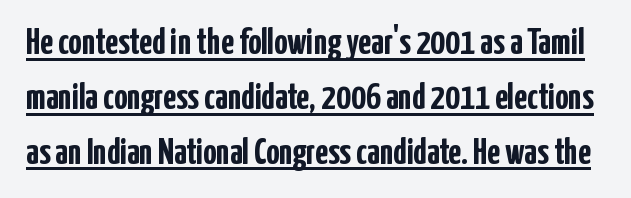
Q: Is the text bold? A: Yes.
Q: Is the text italic (slanted)? A: No, it is upright.
Q: Is the typeface a serif or a sans-serif typeface? A: Sans-serif.
Q: Is the text underlined? A: Yes.
Q: Is the spacing between letters normal or unusually wide? A: Normal.
Q: Is the spacing between lines tight, normal or loose? A: Normal.
Q: Width (condensed, normal, or wide)? A: Condensed.
Q: Stroke contrast? A: Low.
Q: x-height? A: Medium.
Q: Monospaced? A: No.
